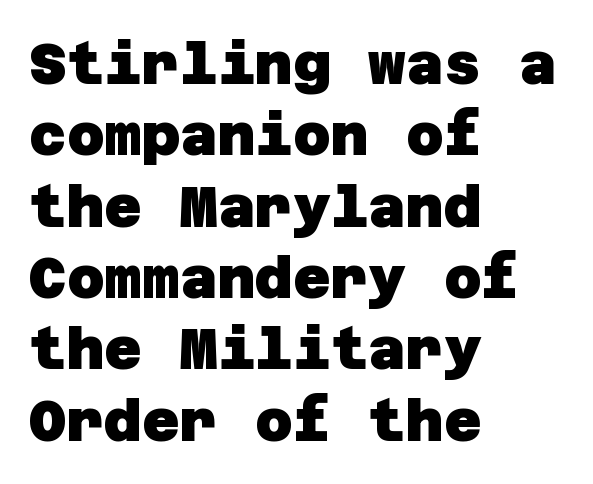
Q: Is the text bold? A: Yes.
Q: Is the typeface a serif or a sans-serif typeface? A: Sans-serif.
Q: Is the text underlined? A: No.
Q: How is the paragraph aligned? A: Left-aligned.
Q: Is the spacing between letters normal or unusually wide? A: Normal.
Q: Width (condensed, normal, or wide)? A: Normal.
Q: Stroke contrast? A: Low.
Q: x-height? A: Large.
